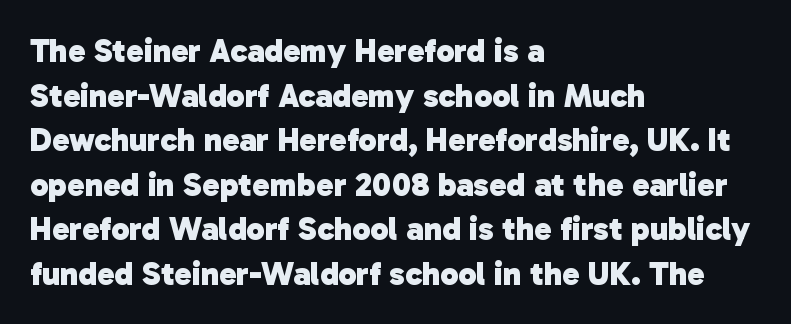
The font is running at its bold setting. The characters display no serif detailing; their extremities are plain. The line texture is even and compact thanks to regular tracking. Proportional: the letters do not fall into vertical columns.
